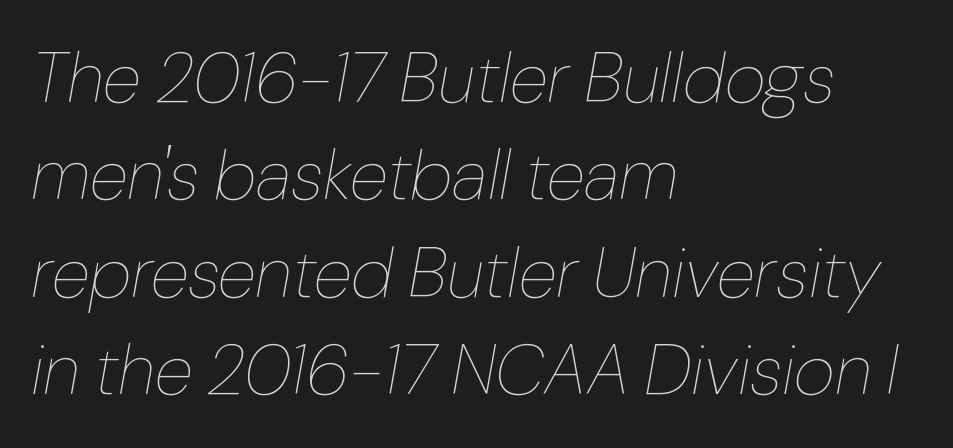
The image shows 71 px thin type, italic (leaning right); set left-aligned, normal line spacing (1.37x), normal letter spacing, not underlined; low stroke contrast and a medium x-height.
